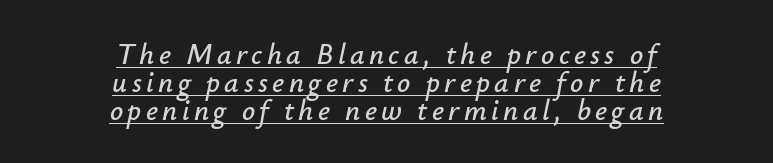
Compared with ordinary roman type, these characters are visibly tilted. Each new line begins almost immediately beneath the previous one. The lines are quadded center. The rendering uses the underline text-decoration. Varying glyph widths throughout — classic text-font behaviour.
